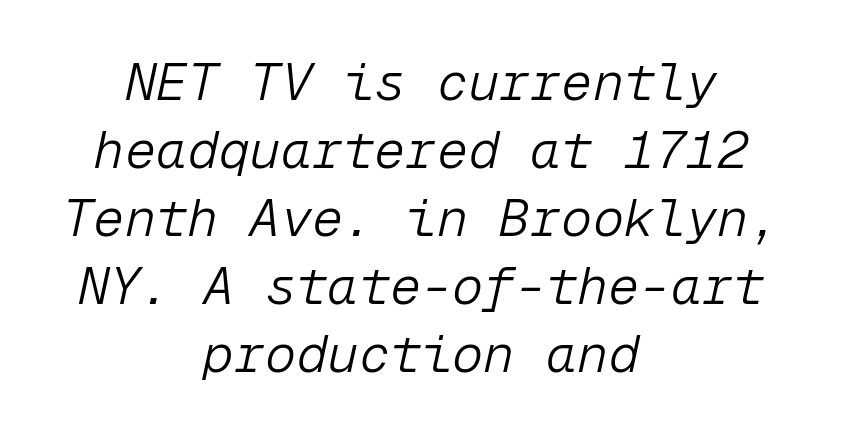
The font's italic variant was chosen for this text. Does the copy run flush right? No — it is centered line by line. One glance says typical: line gaps are just what's usual. This sample uses plain, unmodified letter spacing.
